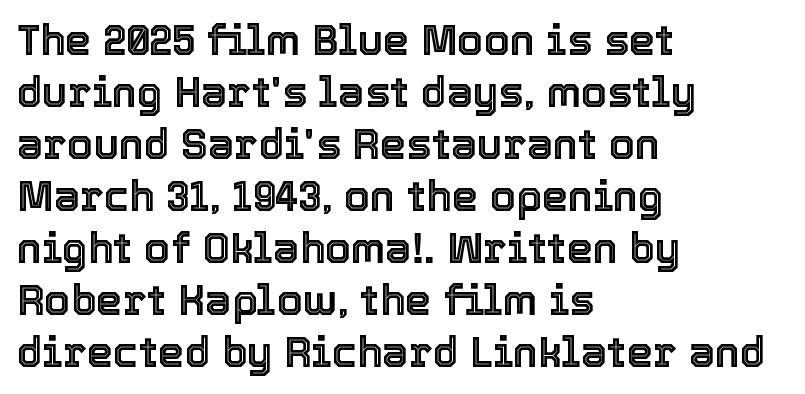
Q: Is the text italic (slanted)? A: No, it is upright.
Q: Is the text underlined? A: No.
Q: How is the paragraph aligned? A: Left-aligned.
Q: Is the spacing between letters normal or unusually wide? A: Normal.
Q: Width (condensed, normal, or wide)? A: Normal.
Q: x-height? A: Medium.
Q: Monospaced? A: No.
